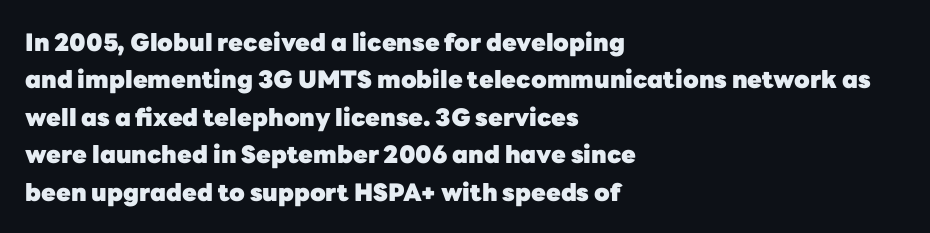
Q: Is the text bold? A: Yes.
Q: Is the text italic (slanted)? A: No, it is upright.
Q: Is the text underlined? A: No.
Q: How is the paragraph aligned? A: Left-aligned.
Q: Is the spacing between letters normal or unusually wide? A: Normal.
Q: Is the spacing between lines tight, normal or loose? A: Normal.
